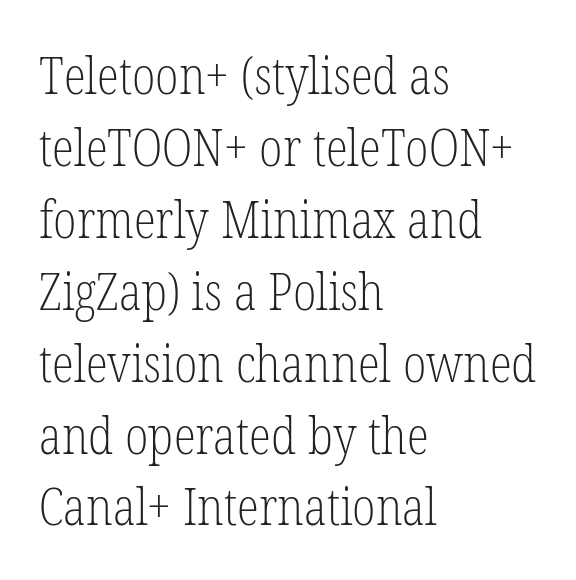
The letters advance in unequal steps, a hallmark of proportional type. Line beginnings align vertically; line endings do not. Bold? No — there's no thickening of the strokes. Does the type have serifs? Yes, each stem ends in a small foot. Style check: upright. Anything drawn beneath the words? Only blank space.
